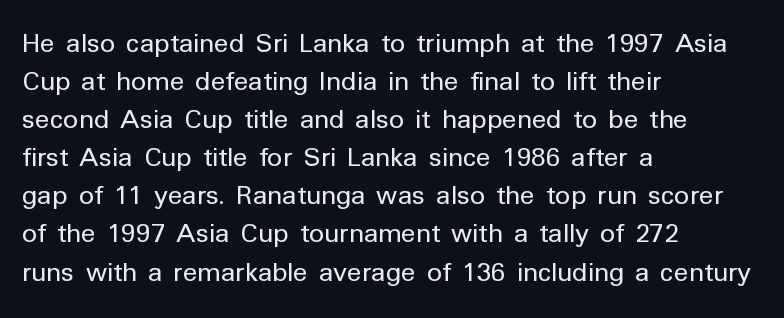
Stems and bowls with no extra thickness — not bold. You could call the tracking neutral — neither tight nor loose. Is this a fixed-width face? No — the glyphs have proportional, varying widths. The font family rendered here belongs to the sans-serif group.
